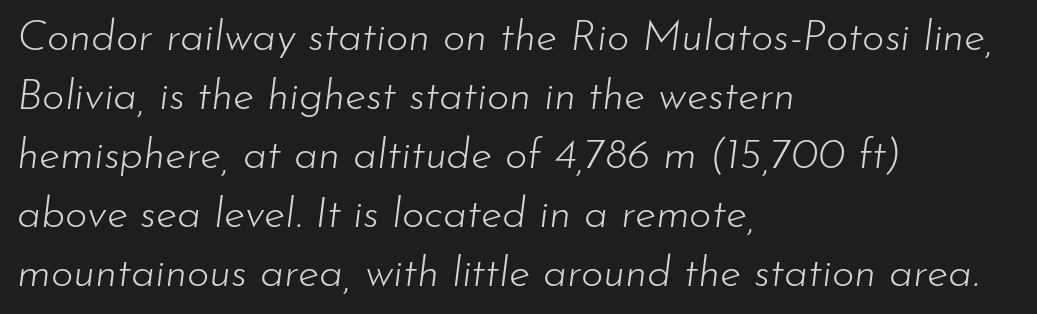
The image shows 43 px light type, italic (leaning right); set left-aligned, normal line spacing (1.37x), normal letter spacing, not underlined; low stroke contrast and a small x-height.
